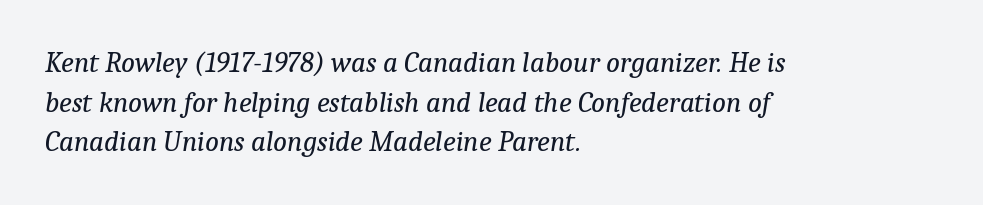
The typesetter chose a ragged-right arrangement here. The vertical gap from one line to the next is medium. Inter-character spacing is left at the font's built-in metrics. The font family rendered here belongs to the serif group. Do the characters align in a grid? No, the font is proportional. Ink coverage per letter is moderate at most.
